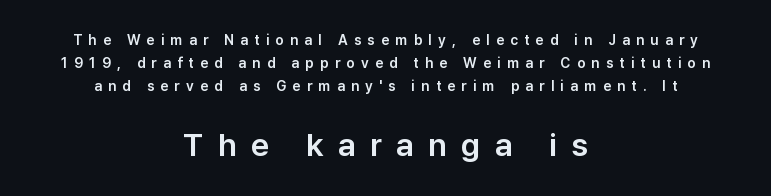
{"serif": "no", "italic": "no", "width": "normal", "stroke_contrast": "low", "x_height": "medium", "monospaced": "no", "underline": "no", "align": "center", "line_spacing": "normal", "line_spacing_ratio": 1.63, "letter_spacing": "wide", "letter_spacing_em": 0.45, "larger_block": "second", "size_ratio": 2.29, "glyph_px": 32}
